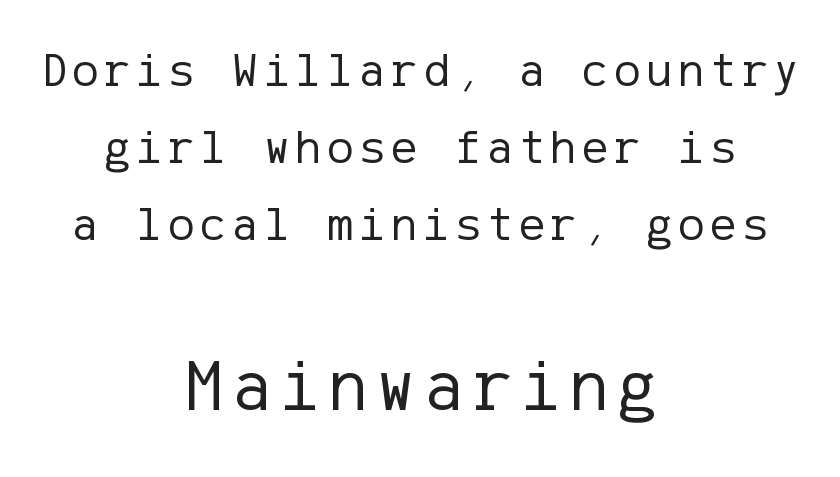
{"serif": "no", "italic": "no", "bold": "no", "weight": "regular", "width": "normal", "stroke_contrast": "low", "x_height": "medium", "underline": "no", "align": "center", "line_spacing": "normal", "line_spacing_ratio": 1.57, "larger_block": "second", "size_ratio": 1.51, "glyph_px": 74}
